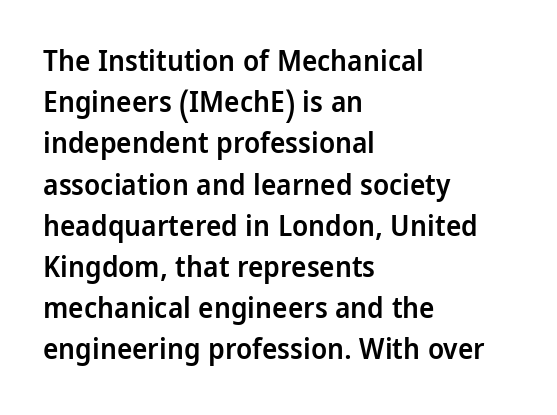
{"serif": "no", "italic": "no", "bold": "semi", "weight": "semibold", "width": "condensed", "stroke_contrast": "low", "x_height": "large", "monospaced": "no", "underline": "no", "align": "left", "line_spacing": "normal", "line_spacing_ratio": 1.42, "letter_spacing": "normal", "letter_spacing_em": 0.0, "glyph_px": 29}
